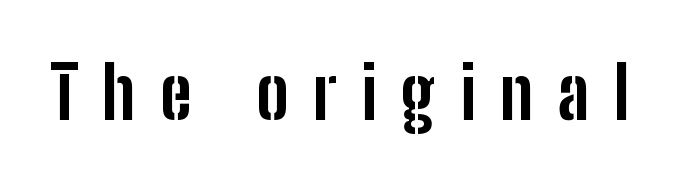
Q: Is the text bold? A: Yes.
Q: Is the text italic (slanted)? A: No, it is upright.
Q: Is the typeface a serif or a sans-serif typeface? A: Sans-serif.
Q: Is the text underlined? A: No.
Q: Is the spacing between letters normal or unusually wide? A: Unusually wide.
Q: Width (condensed, normal, or wide)? A: Condensed.
Q: Stroke contrast? A: Low.
Q: x-height? A: Medium.
Q: Monospaced? A: No.
